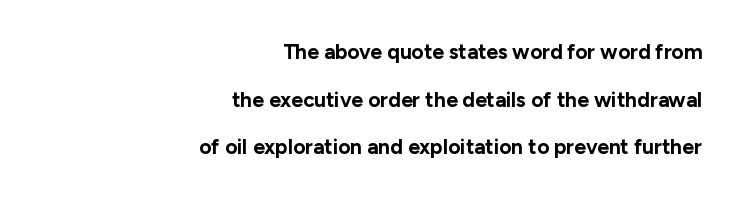
Q: Is the text bold? A: Yes.
Q: Is the text italic (slanted)? A: No, it is upright.
Q: Is the text underlined? A: No.
Q: How is the paragraph aligned? A: Right-aligned.
Q: Is the spacing between letters normal or unusually wide? A: Normal.
Q: Is the spacing between lines tight, normal or loose? A: Loose.
